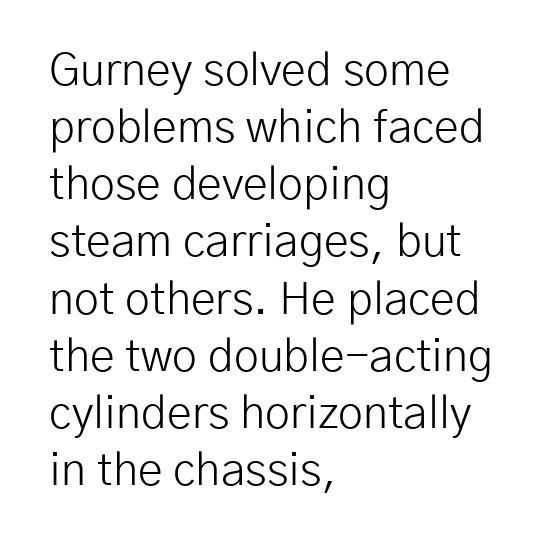
Spacing verdict: proportional, widths tailored to each character. Quick note: not italic, upright. No heavy texture on the line: the type isn't bold. Typeset ragged right — the left edge is the straight one. The tracking reads as untouched default to a designer's eye.
